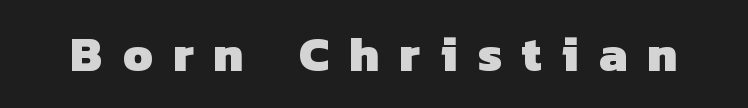
These words are printed bold, with thick strokes throughout. The horizontal fit of the characters is loose and conspicuously gappy. The strip under each line holds only bare page. Serifs: no, the terminals of the letterforms are clean. Looks like regular typesetting: each glyph gets only the width it needs.
